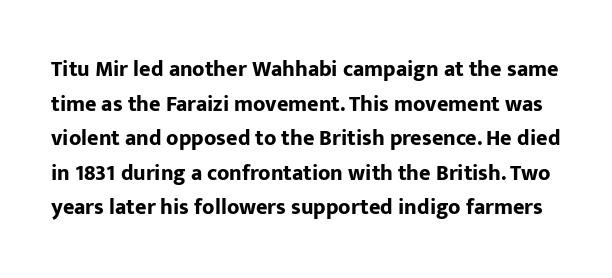
{"italic": "no", "bold": "yes", "underline": "no", "line_spacing": "normal", "line_spacing_ratio": 1.57, "letter_spacing": "normal", "letter_spacing_em": 0.0, "glyph_px": 22}
